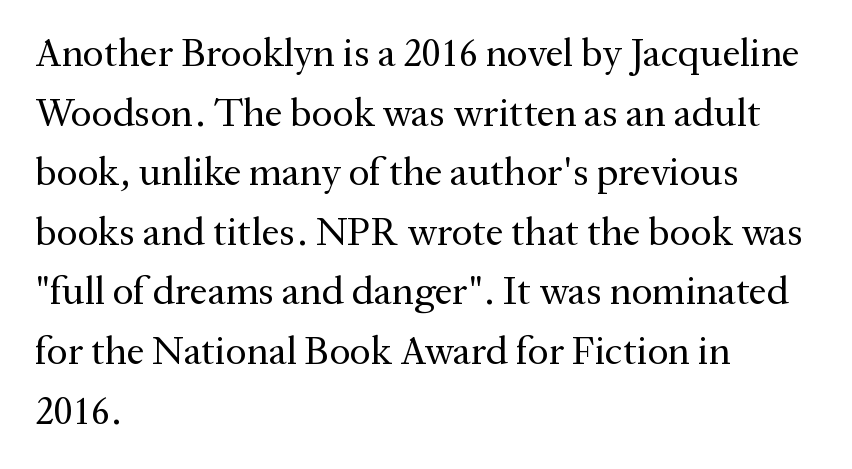
The face used here is proportionally spaced, like ordinary book or web type. These glyphs show unthickened strokes, regular width or finer. Horizontal bands of white between lines are of average thickness. Are there feet on the stems? There are — it's a serif. The paragraph has a hard left edge and a soft right edge.
